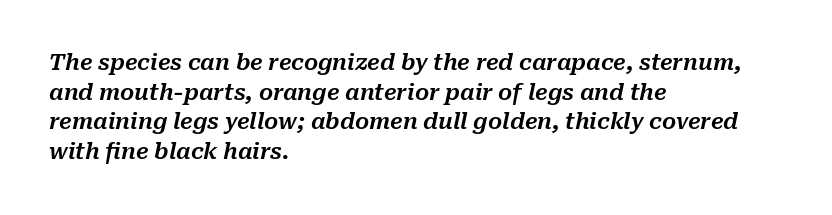
{"italic": "yes", "lean": "right", "slant_degrees": 10, "underline": "no", "align": "left", "line_spacing": "normal", "line_spacing_ratio": 1.35, "letter_spacing": "normal", "letter_spacing_em": 0.0, "glyph_px": 22}
